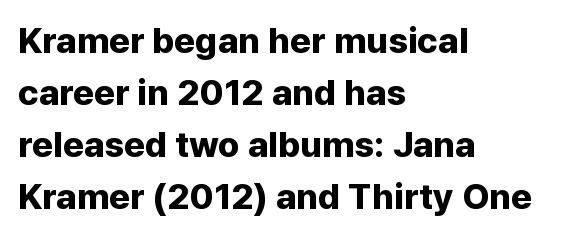
{"serif": "no", "italic": "no", "bold": "yes", "weight": "bold", "width": "normal", "stroke_contrast": "low", "x_height": "medium", "monospaced": "no", "underline": "no", "align": "left", "line_spacing": "normal", "line_spacing_ratio": 1.44, "letter_spacing": "normal", "letter_spacing_em": 0.0, "glyph_px": 36}
